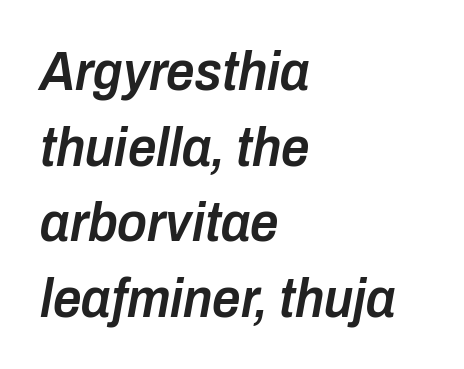
The image shows 56 px semibold, condensed type, italic (leaning right); set left-aligned, normal line spacing (1.35x), normal letter spacing, not underlined; low stroke contrast and a medium x-height.
